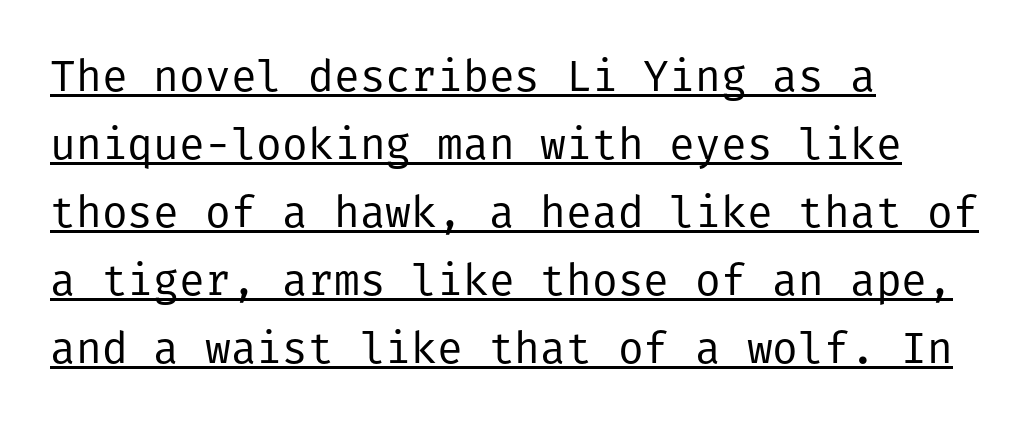
{"serif": "no", "italic": "no", "bold": "no", "weight": "regular", "width": "normal", "stroke_contrast": "low", "x_height": "medium", "underline": "yes", "align": "left", "line_spacing": "normal", "line_spacing_ratio": 1.58, "letter_spacing": "normal", "letter_spacing_em": 0.0, "glyph_px": 43}
